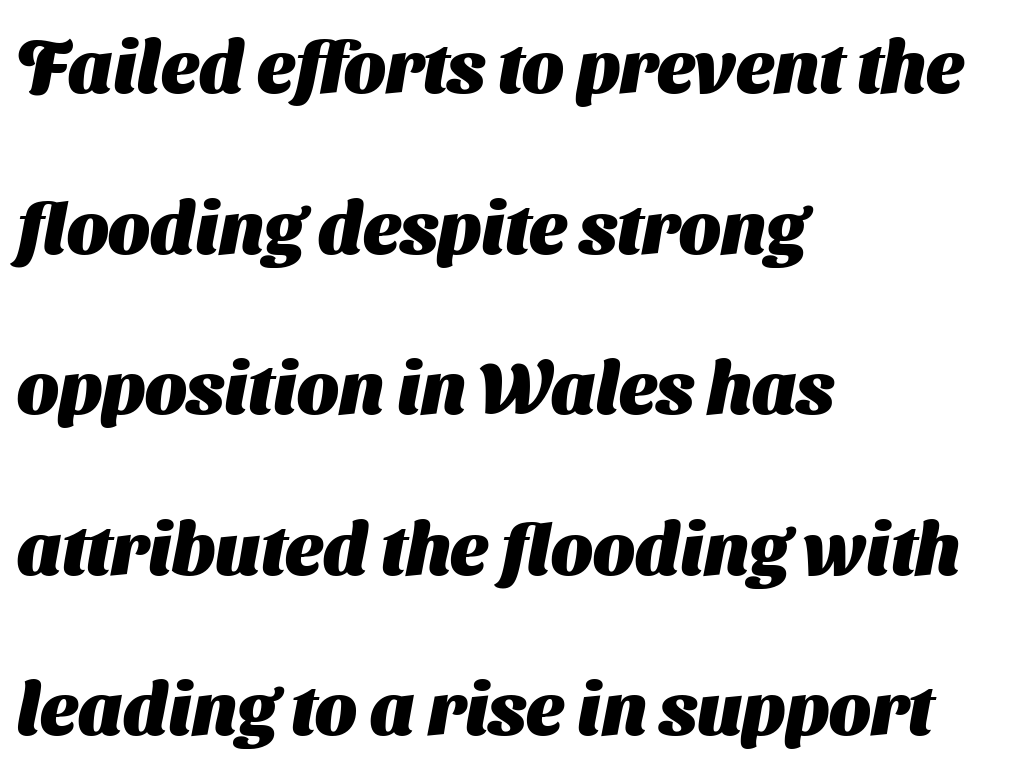
Q: Is the text bold? A: Yes.
Q: Is the typeface a serif or a sans-serif typeface? A: Sans-serif.
Q: Is the text underlined? A: No.
Q: How is the paragraph aligned? A: Left-aligned.
Q: Is the spacing between letters normal or unusually wide? A: Normal.
Q: Is the spacing between lines tight, normal or loose? A: Loose.
Q: Width (condensed, normal, or wide)? A: Normal.
Q: Stroke contrast? A: Medium.
Q: x-height? A: Medium.
Q: Monospaced? A: No.
